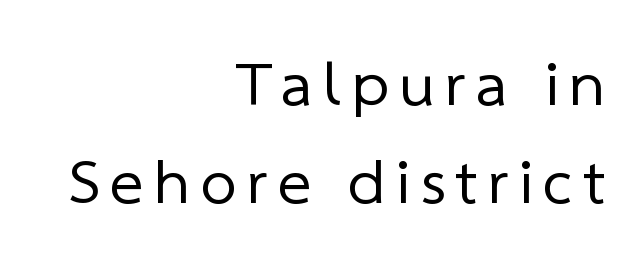
Q: Is the text bold? A: No.
Q: Is the typeface a serif or a sans-serif typeface? A: Sans-serif.
Q: Is the text underlined? A: No.
Q: How is the paragraph aligned? A: Right-aligned.
Q: Is the spacing between lines tight, normal or loose? A: Normal.
Q: Width (condensed, normal, or wide)? A: Normal.
Q: Stroke contrast? A: Low.
Q: x-height? A: Medium.
Q: Monospaced? A: No.
